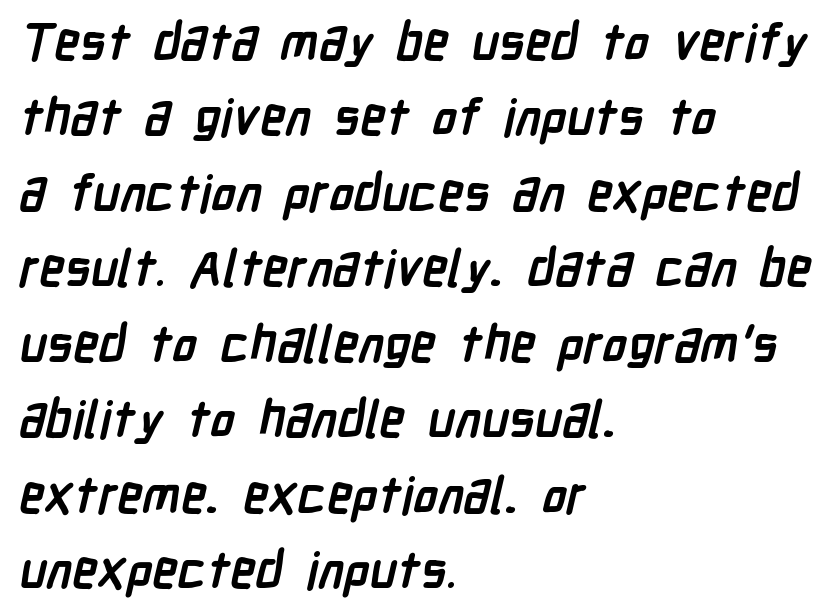
{"serif": "no", "bold": "yes", "weight": "semibold", "width": "condensed", "stroke_contrast": "low", "x_height": "medium", "monospaced": "no", "underline": "no", "align": "left", "line_spacing": "normal", "line_spacing_ratio": 1.48, "letter_spacing": "normal", "letter_spacing_em": 0.0, "glyph_px": 51}
